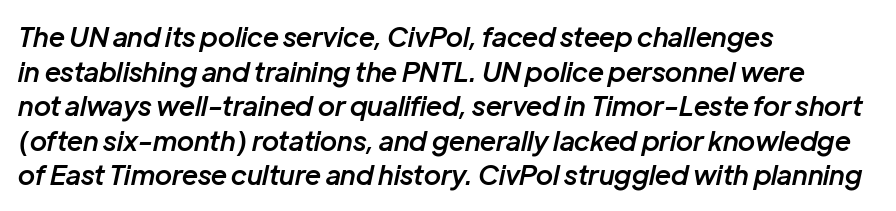
{"italic": "yes", "lean": "right", "slant_degrees": 12, "bold": "semi", "underline": "no", "align": "left", "line_spacing": "normal", "line_spacing_ratio": 1.28, "letter_spacing": "normal", "letter_spacing_em": 0.0, "glyph_px": 27}
